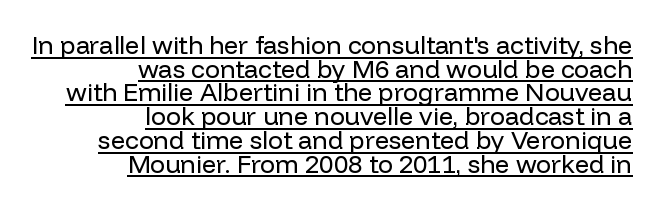
{"italic": "no", "bold": "no", "underline": "yes", "align": "right", "line_spacing": "tight", "line_spacing_ratio": 0.95, "letter_spacing": "normal", "letter_spacing_em": 0.0, "glyph_px": 25}
